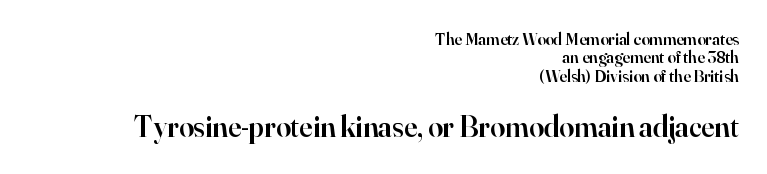
{"serif": "yes", "italic": "no", "bold": "semi", "weight": "semibold", "width": "normal", "stroke_contrast": "high", "x_height": "small", "monospaced": "no", "underline": "no", "align": "right", "line_spacing": "tight", "line_spacing_ratio": 1.08, "letter_spacing": "normal", "letter_spacing_em": 0.0, "larger_block": "second", "size_ratio": 1.76, "glyph_px": 30}
